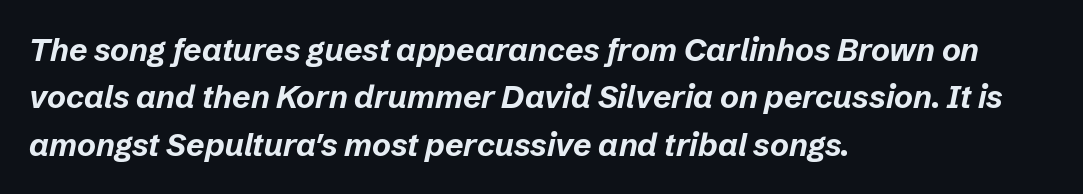
Looking at the ascenders, they clearly lean. Beneath every word, the page is bare. Note the varied advance widths — an 'i' is clearly narrower than an 'm'. Is the block centered? No — it sits flush against the left margin. In terms of leading, this rendering sits right in the middle. Characters follow at the spacing the type designer built in.
